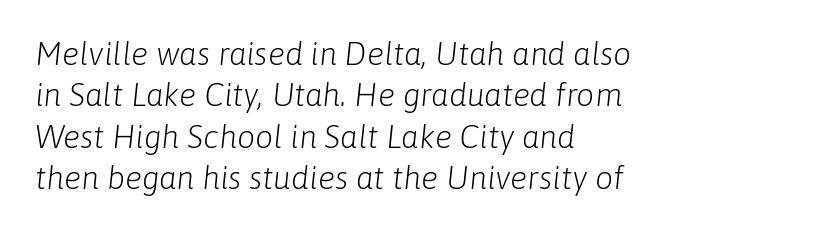
The specimen reads as italic at a glance. Observe the ordinary spacing: letters are neighbours, not strangers. Summary of vertical rhythm: regular, with standard interline spacing. Is this a heavy cut? Hardly; it is regular or lighter. All the whitespace from short lines collects on the right.
